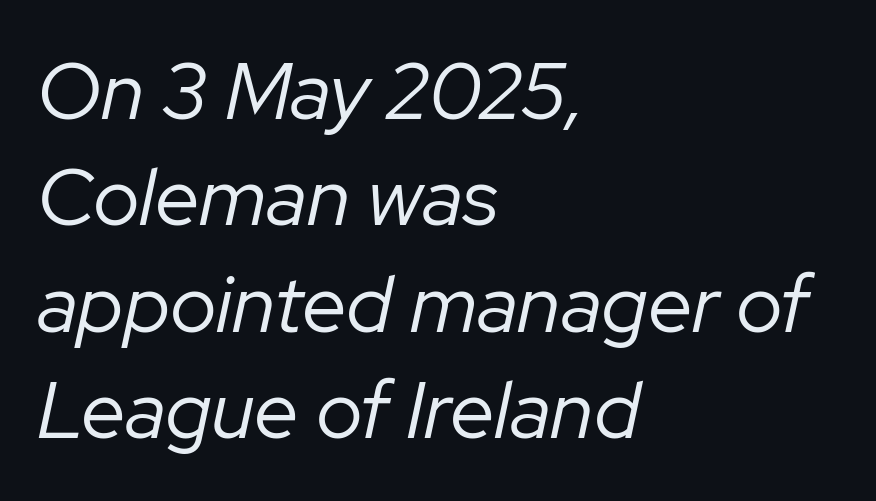
Q: Is the text bold? A: No.
Q: Is the text italic (slanted)? A: Yes, it leans right by about 12 degrees.
Q: Is the text underlined? A: No.
Q: How is the paragraph aligned? A: Left-aligned.
Q: Is the spacing between letters normal or unusually wide? A: Normal.
Q: Is the spacing between lines tight, normal or loose? A: Normal.
Q: Width (condensed, normal, or wide)? A: Normal.
Q: Stroke contrast? A: Low.
Q: x-height? A: Medium.
Q: Monospaced? A: No.
